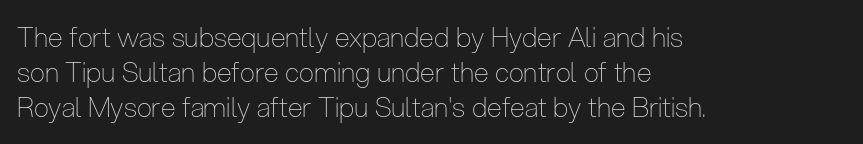
The image shows 27 px text type, upright; set left-aligned, normal line spacing (1.3x), normal letter spacing, not underlined.
